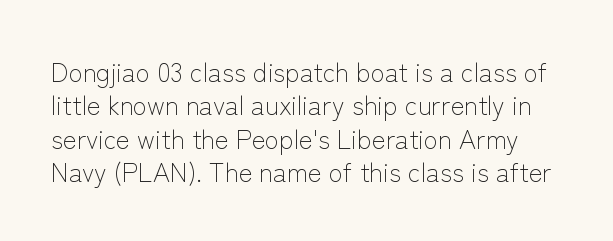
The image shows 26 px text type, upright; set normal line spacing (1.28x), normal letter spacing, not underlined.
